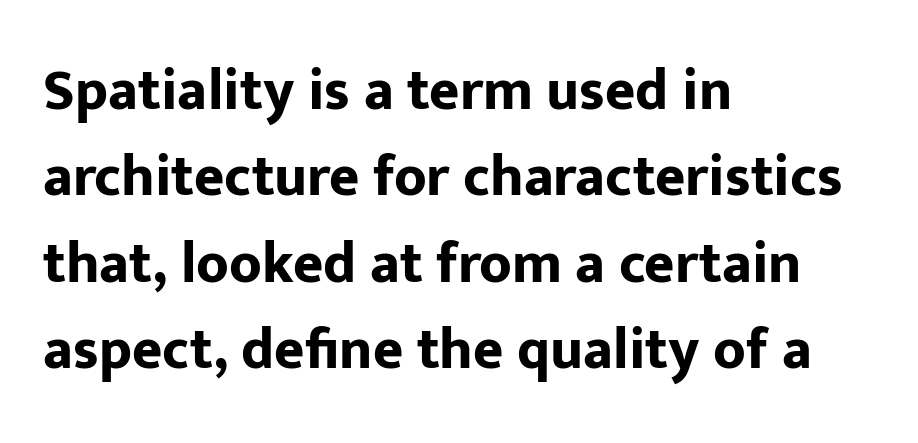
Q: Is the text bold? A: Yes.
Q: Is the text italic (slanted)? A: No, it is upright.
Q: Is the typeface a serif or a sans-serif typeface? A: Sans-serif.
Q: Is the text underlined? A: No.
Q: How is the paragraph aligned? A: Left-aligned.
Q: Is the spacing between letters normal or unusually wide? A: Normal.
Q: Is the spacing between lines tight, normal or loose? A: Normal.
Q: Width (condensed, normal, or wide)? A: Normal.
Q: Stroke contrast? A: Low.
Q: x-height? A: Medium.
Q: Monospaced? A: No.
